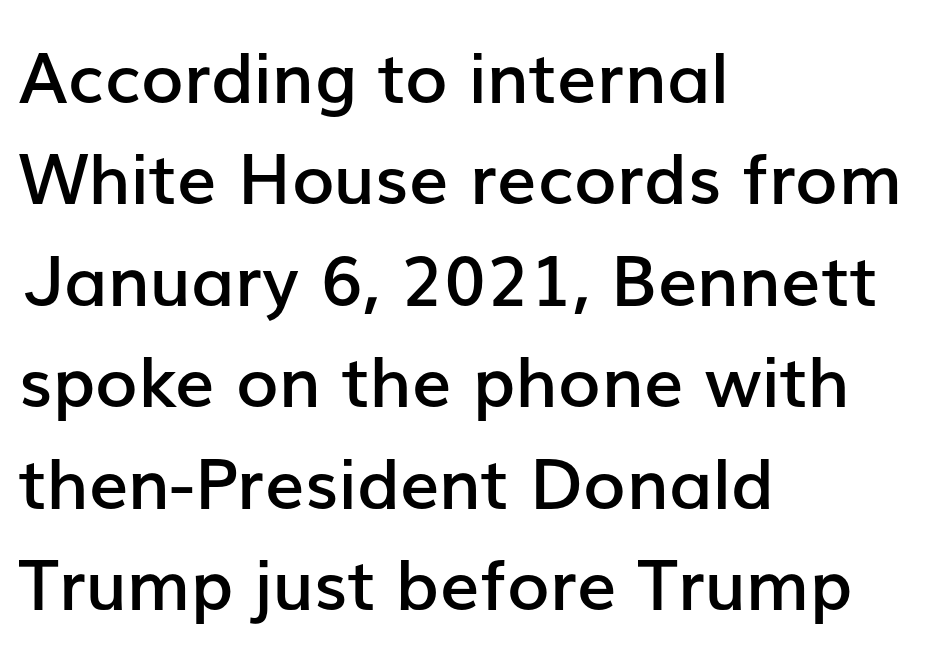
Q: Is the text bold? A: Semi-bold.
Q: Is the text italic (slanted)? A: No, it is upright.
Q: Is the typeface a serif or a sans-serif typeface? A: Sans-serif.
Q: Is the text underlined? A: No.
Q: How is the paragraph aligned? A: Left-aligned.
Q: Is the spacing between letters normal or unusually wide? A: Normal.
Q: Is the spacing between lines tight, normal or loose? A: Normal.
Q: Width (condensed, normal, or wide)? A: Normal.
Q: Stroke contrast? A: Low.
Q: x-height? A: Medium.
Q: Monospaced? A: No.
